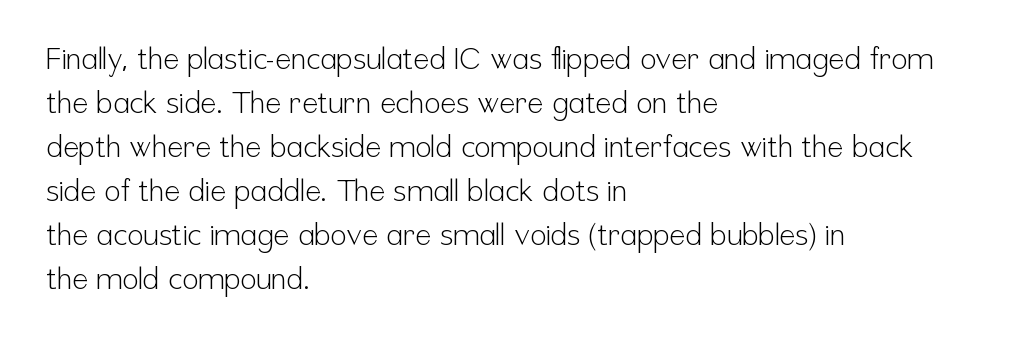
The letters stand straight up with perfectly vertical stems. Every row of glyphs begins at an identical x-position on the left. Do the characters align in a grid? No, the font is proportional. Default kerning and tracking; the words read as compact shapes. The foot of each line stays bare and open.
